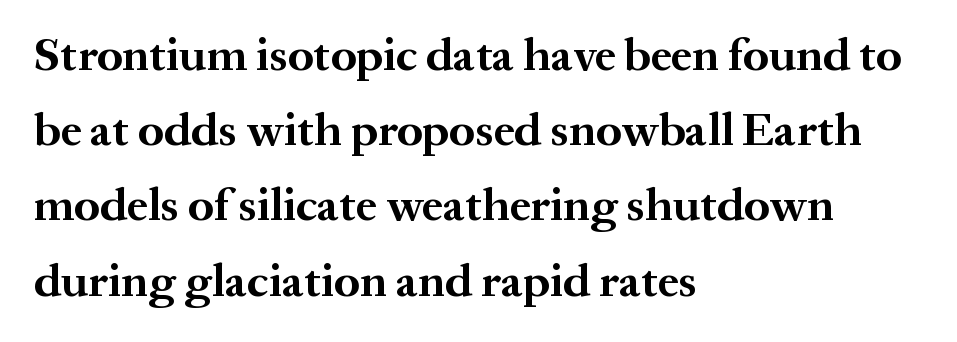
{"serif": "yes", "italic": "no", "bold": "yes", "weight": "bold", "width": "normal", "stroke_contrast": "medium", "x_height": "medium", "monospaced": "no", "underline": "no", "align": "left", "line_spacing": "normal", "line_spacing_ratio": 1.6, "letter_spacing": "normal", "letter_spacing_em": 0.0, "glyph_px": 47}
